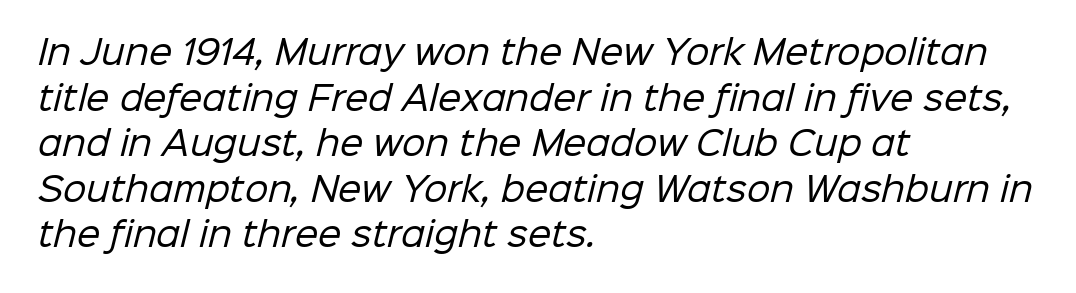
The image shows 33 px regular-weight sans-serif type; set left-aligned, normal line spacing (1.38x), normal letter spacing, not underlined; low stroke contrast and a medium x-height.
